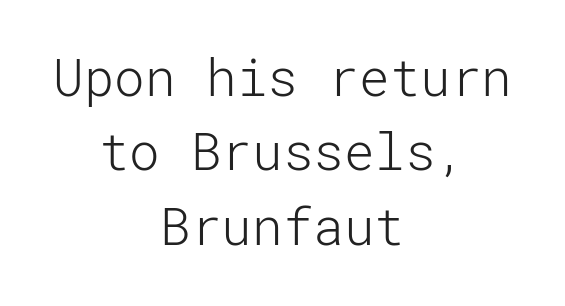
{"serif": "no", "italic": "no", "bold": "no", "weight": "light", "width": "normal", "stroke_contrast": "low", "x_height": "medium", "underline": "no", "align": "center", "line_spacing": "normal", "line_spacing_ratio": 1.46, "letter_spacing": "normal", "letter_spacing_em": 0.0, "glyph_px": 51}
